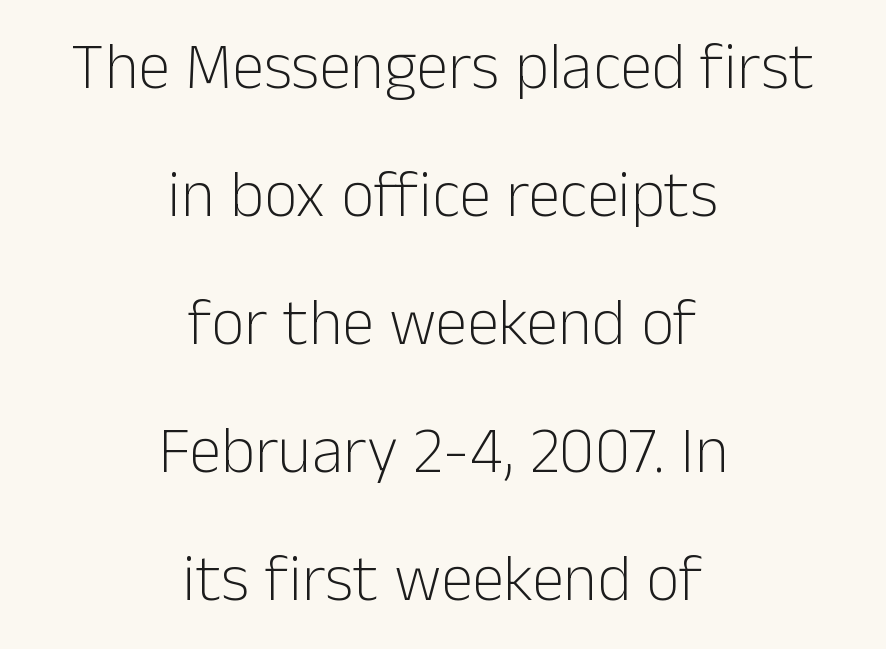
Q: Is the text bold? A: No.
Q: Is the text italic (slanted)? A: No, it is upright.
Q: Is the typeface a serif or a sans-serif typeface? A: Sans-serif.
Q: Is the text underlined? A: No.
Q: How is the paragraph aligned? A: Centered.
Q: Is the spacing between letters normal or unusually wide? A: Normal.
Q: Is the spacing between lines tight, normal or loose? A: Loose.
Q: Width (condensed, normal, or wide)? A: Normal.
Q: Stroke contrast? A: Low.
Q: x-height? A: Medium.
Q: Monospaced? A: No.
